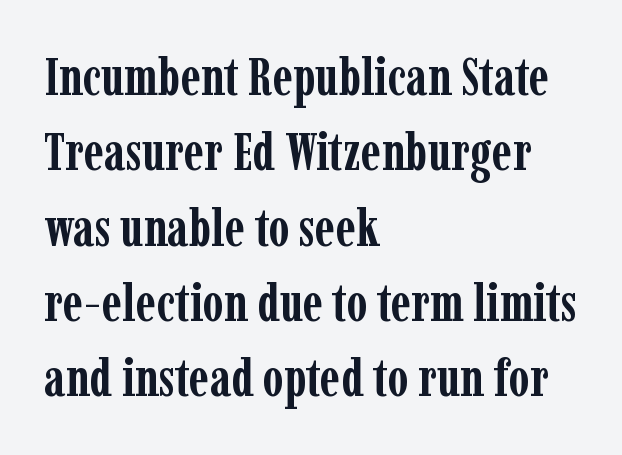
{"serif": "yes", "italic": "no", "bold": "yes", "weight": "semibold", "width": "condensed", "stroke_contrast": "low", "x_height": "medium", "monospaced": "no", "underline": "no", "align": "left", "line_spacing": "normal", "line_spacing_ratio": 1.42, "letter_spacing": "normal", "letter_spacing_em": 0.0, "glyph_px": 53}
